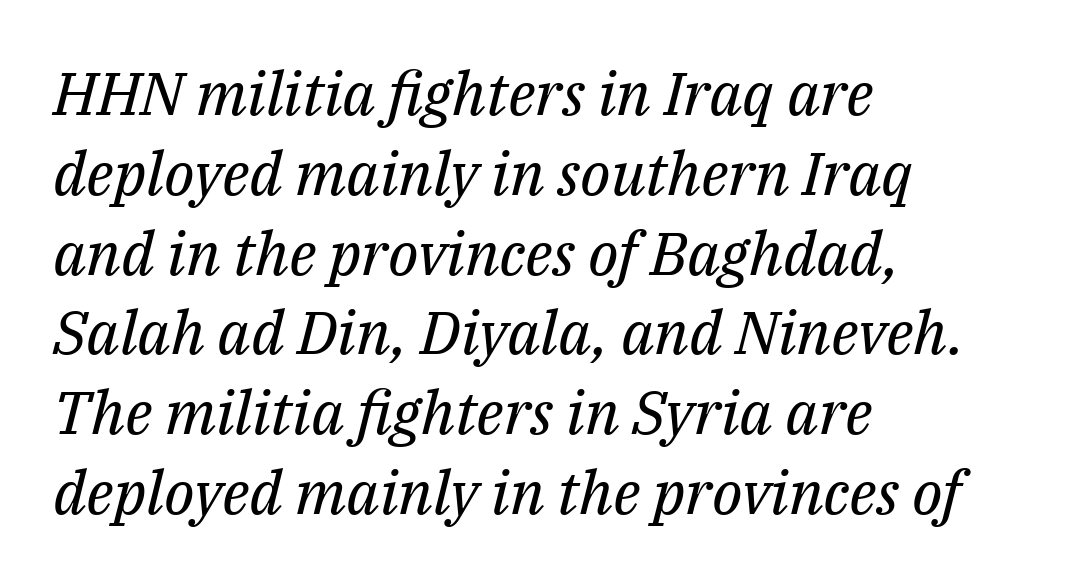
Here the glyphs are tracked normally, forming tight word shapes. Each line starts at the same left margin while the right side varies. No letter is thick-stroked: the sample isn't bold. A typesetter would call this proportional, since set widths differ per character. The rendering uses a moderate line-height, typical for paragraphs. Words float on clear page, feet unadorned.
